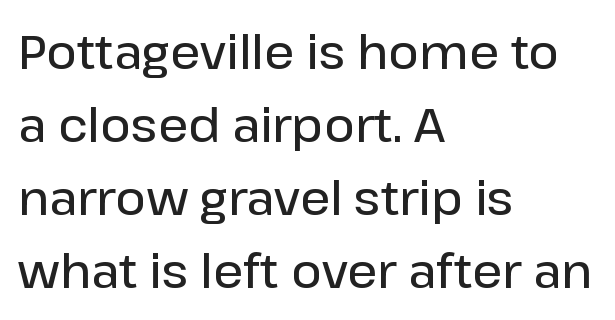
Q: Is the text bold? A: Semi-bold.
Q: Is the text italic (slanted)? A: No, it is upright.
Q: Is the typeface a serif or a sans-serif typeface? A: Sans-serif.
Q: Is the text underlined? A: No.
Q: How is the paragraph aligned? A: Left-aligned.
Q: Is the spacing between letters normal or unusually wide? A: Normal.
Q: Is the spacing between lines tight, normal or loose? A: Normal.
Q: Width (condensed, normal, or wide)? A: Normal.
Q: Stroke contrast? A: Low.
Q: x-height? A: Medium.
Q: Monospaced? A: No.
